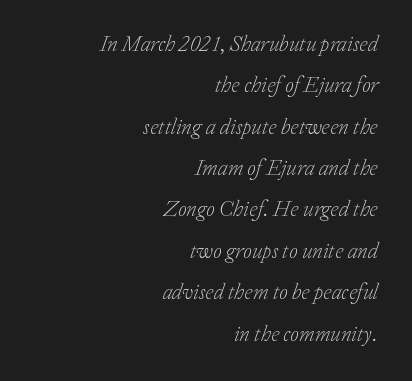
Students, note that the glyphs here touch the page at normal intervals. The space directly below the letters is spotless. A flush-right, rag-left setting is used for this passage. Bold? No — there's no thickening of the strokes.
